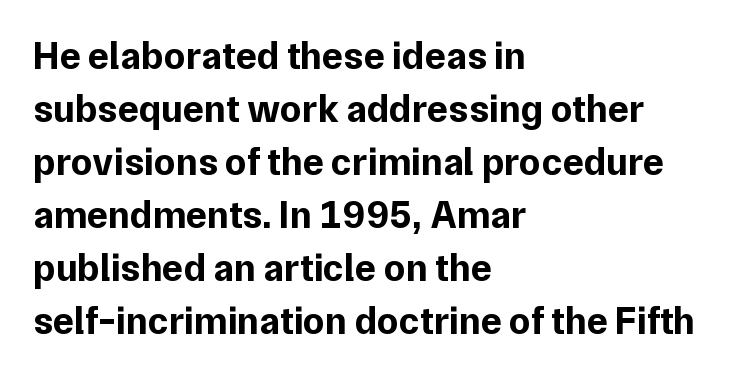
Q: Is the text bold? A: Yes.
Q: Is the text italic (slanted)? A: No, it is upright.
Q: Is the typeface a serif or a sans-serif typeface? A: Sans-serif.
Q: Is the text underlined? A: No.
Q: How is the paragraph aligned? A: Left-aligned.
Q: Is the spacing between letters normal or unusually wide? A: Normal.
Q: Is the spacing between lines tight, normal or loose? A: Normal.
Q: Width (condensed, normal, or wide)? A: Normal.
Q: Stroke contrast? A: Low.
Q: x-height? A: Medium.
Q: Monospaced? A: No.
